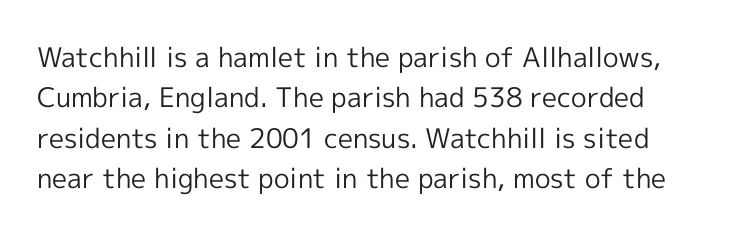
{"italic": "no", "bold": "no", "underline": "no", "line_spacing": "normal", "line_spacing_ratio": 1.5, "letter_spacing": "normal", "letter_spacing_em": 0.0, "glyph_px": 27}
